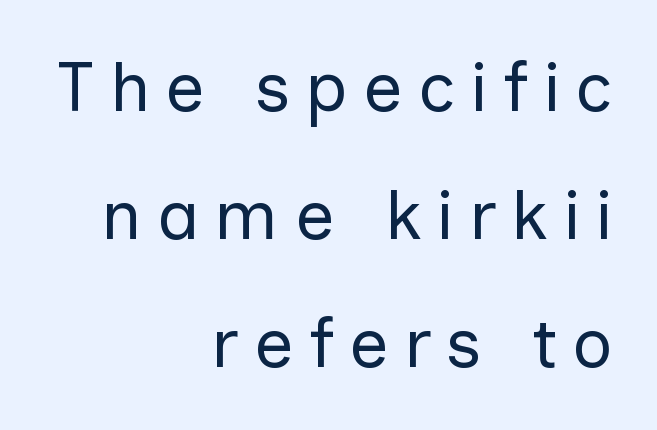
Q: Is the text bold? A: No.
Q: Is the text italic (slanted)? A: No, it is upright.
Q: Is the typeface a serif or a sans-serif typeface? A: Sans-serif.
Q: Is the text underlined? A: No.
Q: How is the paragraph aligned? A: Right-aligned.
Q: Is the spacing between letters normal or unusually wide? A: Unusually wide.
Q: Width (condensed, normal, or wide)? A: Normal.
Q: Stroke contrast? A: Low.
Q: x-height? A: Medium.
Q: Monospaced? A: No.
